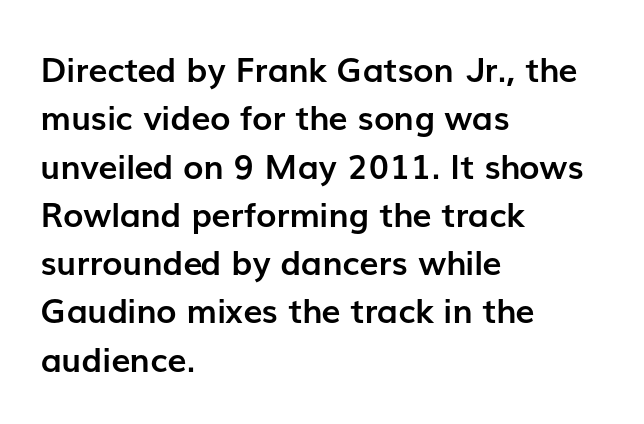
Q: Is the text bold? A: Yes.
Q: Is the text italic (slanted)? A: No, it is upright.
Q: Is the typeface a serif or a sans-serif typeface? A: Sans-serif.
Q: Is the text underlined? A: No.
Q: How is the paragraph aligned? A: Left-aligned.
Q: Is the spacing between letters normal or unusually wide? A: Normal.
Q: Is the spacing between lines tight, normal or loose? A: Normal.
Q: Width (condensed, normal, or wide)? A: Normal.
Q: Stroke contrast? A: Low.
Q: x-height? A: Medium.
Q: Monospaced? A: No.
